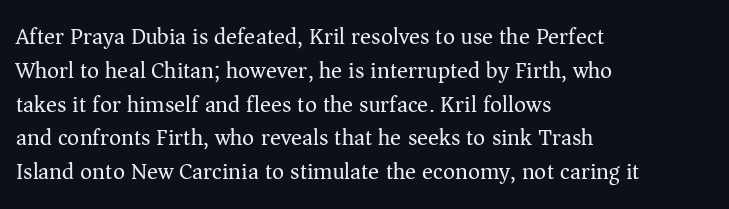
Q: Is the text bold? A: No.
Q: Is the text italic (slanted)? A: No, it is upright.
Q: Is the text underlined? A: No.
Q: How is the paragraph aligned? A: Left-aligned.
Q: Is the spacing between letters normal or unusually wide? A: Normal.
Q: Is the spacing between lines tight, normal or loose? A: Normal.
